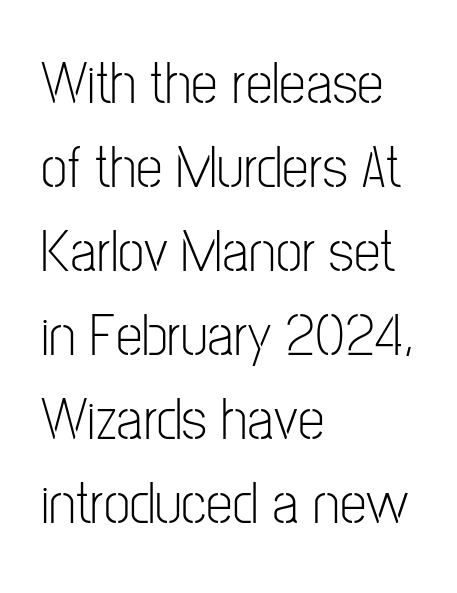
Casual observation: everything's shoved over to the left. Weight: in the light-to-regular range. The string is rendered with underlining switched off. Notice how the stems are strictly vertical — no italics here.
